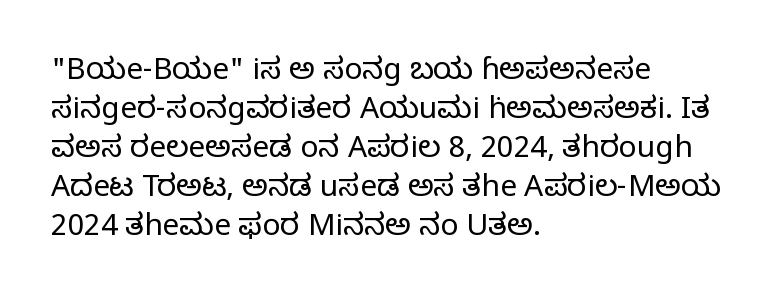
Q: Is the text bold? A: No.
Q: Is the text italic (slanted)? A: No, it is upright.
Q: Is the typeface a serif or a sans-serif typeface? A: Serif.
Q: Is the text underlined? A: No.
Q: How is the paragraph aligned? A: Left-aligned.
Q: Is the spacing between letters normal or unusually wide? A: Normal.
Q: Is the spacing between lines tight, normal or loose? A: Normal.
Q: Width (condensed, normal, or wide)? A: Normal.
Q: Stroke contrast? A: Low.
Q: x-height? A: Large.
Q: Monospaced? A: No.
